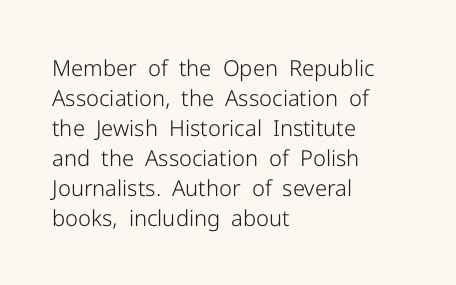
Reading down the column, the eye jumps a familiar distance to each next line. Left-aligned paragraph, ragged on the right. Check under the words: just untouched page. Nope, not italic — everything's standing straight.
